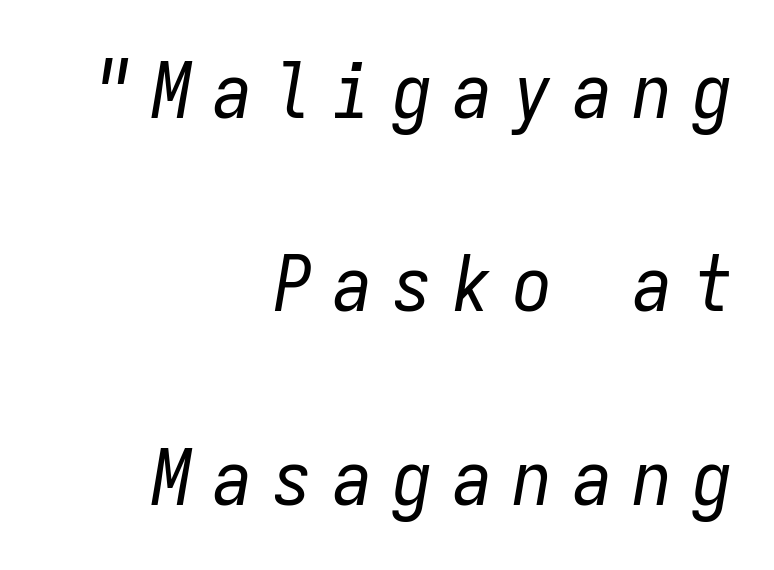
The image shows 78 px regular-weight, condensed type, italic (leaning right), monospaced; set right-aligned, loose line spacing (2.48x), unusually wide letter spacing (+0.27 em), not underlined; low stroke contrast and a medium x-height.
